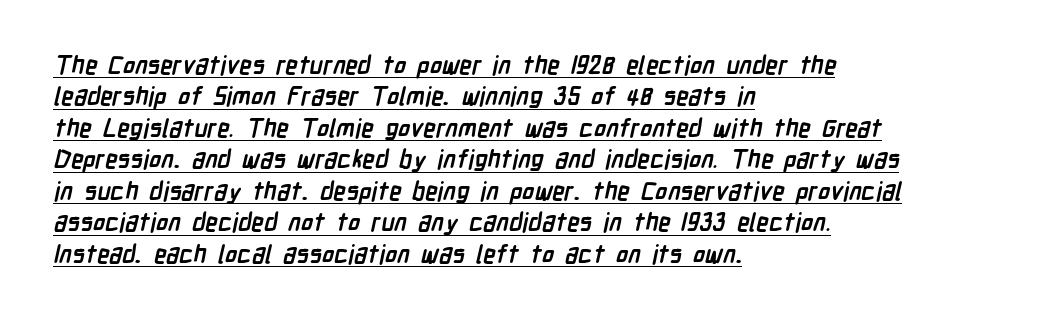
{"bold": "yes", "underline": "yes", "align": "left", "line_spacing": "normal", "line_spacing_ratio": 1.26, "letter_spacing": "normal", "letter_spacing_em": 0.0, "glyph_px": 25}
